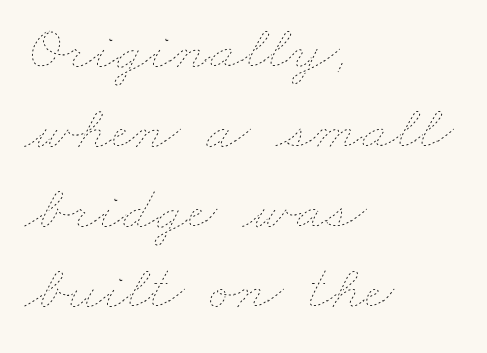
Q: Is the text bold? A: No.
Q: Is the text underlined? A: No.
Q: How is the paragraph aligned? A: Left-aligned.
Q: Is the spacing between letters normal or unusually wide? A: Normal.
Q: Is the spacing between lines tight, normal or loose? A: Normal.
Q: Width (condensed, normal, or wide)? A: Wide.
Q: Stroke contrast? A: Low.
Q: x-height? A: Small.
Q: Monospaced? A: No.
